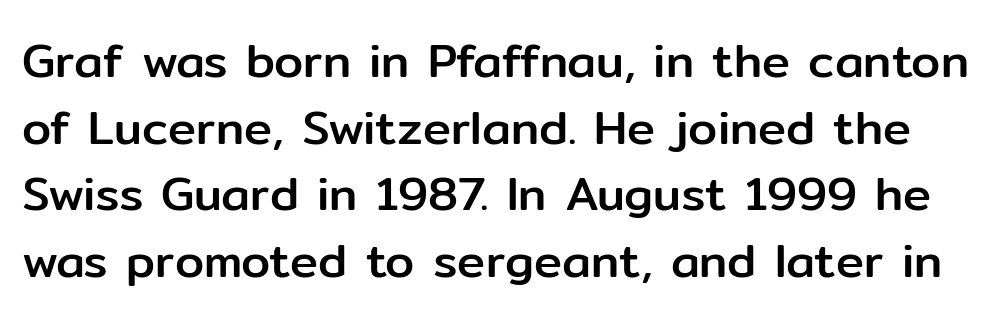
The image shows 47 px sans-serif type, upright; set normal line spacing (1.42x), normal letter spacing, not underlined; low stroke contrast and a medium x-height.
